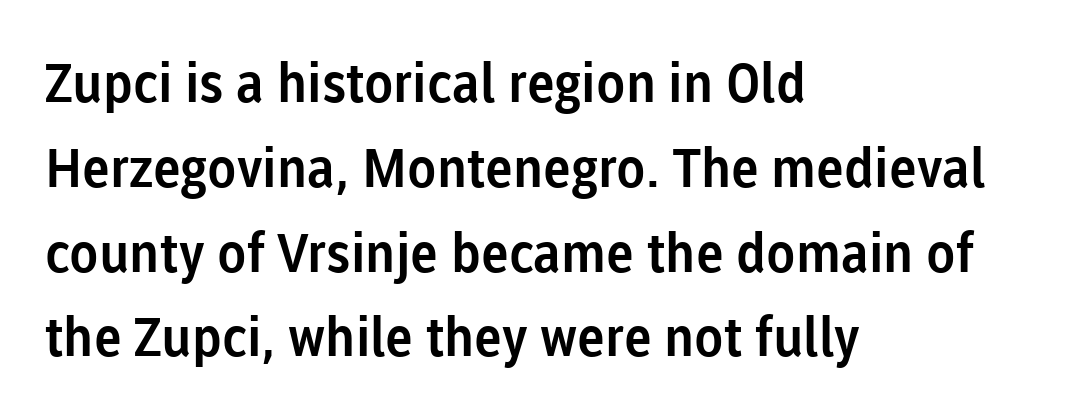
Q: Is the text italic (slanted)? A: No, it is upright.
Q: Is the typeface a serif or a sans-serif typeface? A: Sans-serif.
Q: Is the text underlined? A: No.
Q: How is the paragraph aligned? A: Left-aligned.
Q: Is the spacing between letters normal or unusually wide? A: Normal.
Q: Is the spacing between lines tight, normal or loose? A: Normal.
Q: Width (condensed, normal, or wide)? A: Normal.
Q: Stroke contrast? A: Low.
Q: x-height? A: Medium.
Q: Monospaced? A: No.
